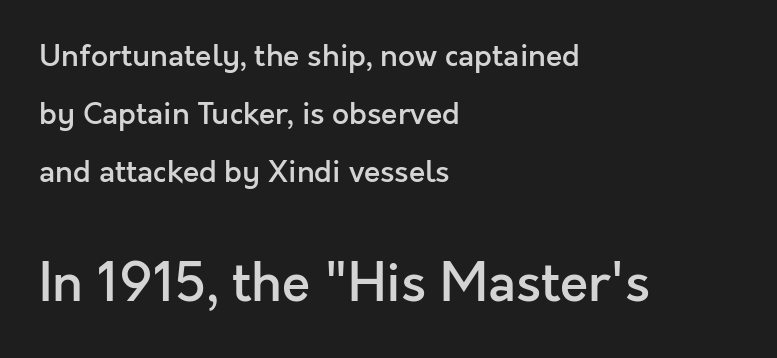
Does the lettering tilt? It doesn't — this is upright. The string is rendered with underlining switched off. Note the varied advance widths — an 'i' is clearly narrower than an 'm'. Casual observation: everything's shoved over to the left. Does the leading feel generous? Absolutely, it's lavish.
